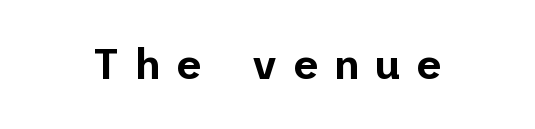
Q: Is the text italic (slanted)? A: No, it is upright.
Q: Is the typeface a serif or a sans-serif typeface? A: Sans-serif.
Q: Is the text underlined? A: No.
Q: Is the spacing between letters normal or unusually wide? A: Unusually wide.
Q: Width (condensed, normal, or wide)? A: Normal.
Q: Stroke contrast? A: Low.
Q: x-height? A: Medium.
